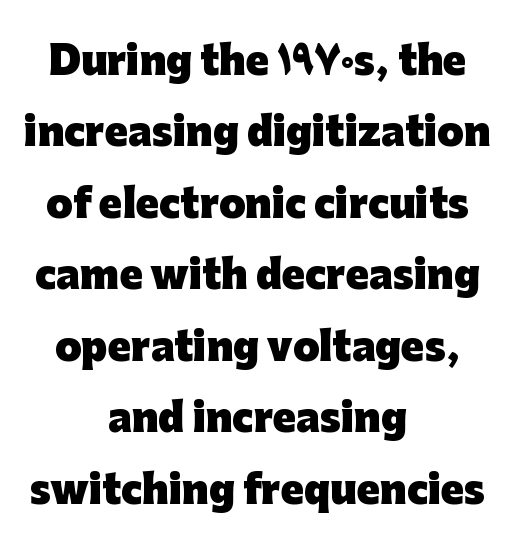
Short note: letters normally spaced. Upright lettering throughout. The string is rendered with underlining switched off. The typesetting leans heavy: a genuine bold.
